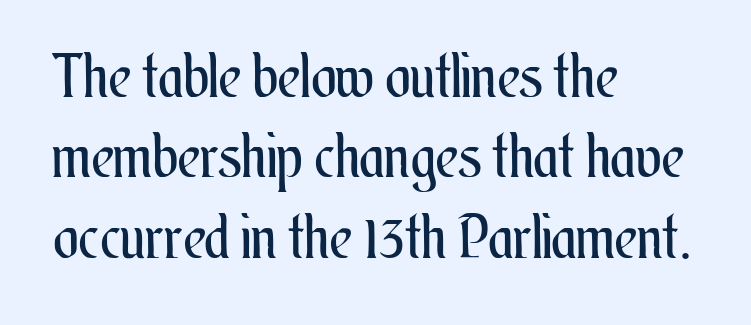
Q: Is the text bold? A: No.
Q: Is the text italic (slanted)? A: No, it is upright.
Q: Is the text underlined? A: No.
Q: How is the paragraph aligned? A: Left-aligned.
Q: Is the spacing between letters normal or unusually wide? A: Normal.
Q: Is the spacing between lines tight, normal or loose? A: Normal.
Q: Width (condensed, normal, or wide)? A: Condensed.
Q: Stroke contrast? A: Medium.
Q: x-height? A: Small.
Q: Monospaced? A: No.
